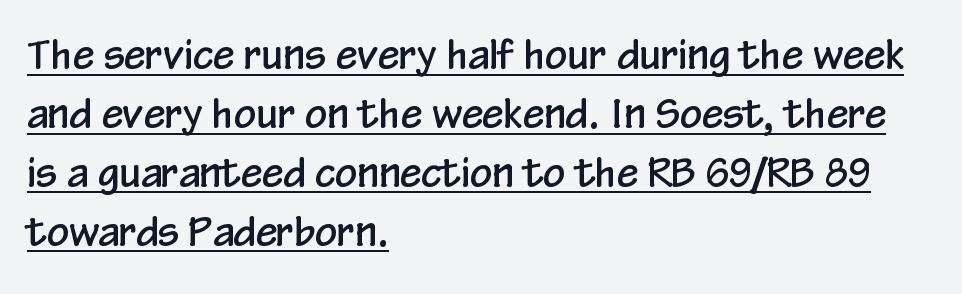
{"serif": "no", "italic": "no", "width": "condensed", "stroke_contrast": "low", "x_height": "medium", "monospaced": "no", "underline": "yes", "align": "left", "line_spacing": "normal", "line_spacing_ratio": 1.51, "letter_spacing": "normal", "letter_spacing_em": 0.0, "glyph_px": 39}
